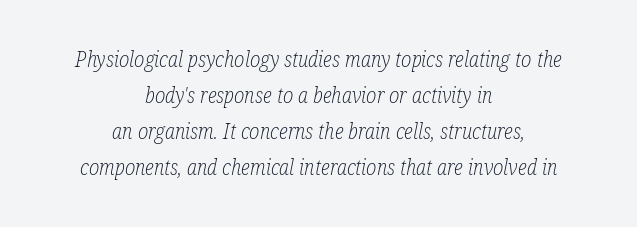
Q: Is the text bold? A: No.
Q: Is the text italic (slanted)? A: Yes, it leans right by about 12 degrees.
Q: Is the text underlined? A: No.
Q: How is the paragraph aligned? A: Centered.
Q: Is the spacing between letters normal or unusually wide? A: Normal.
